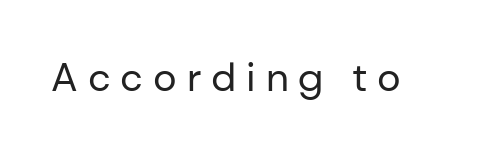
The image shows 40 px regular-weight sans-serif type, upright; set unusually wide letter spacing (+0.25 em), not underlined; low stroke contrast and a medium x-height.
